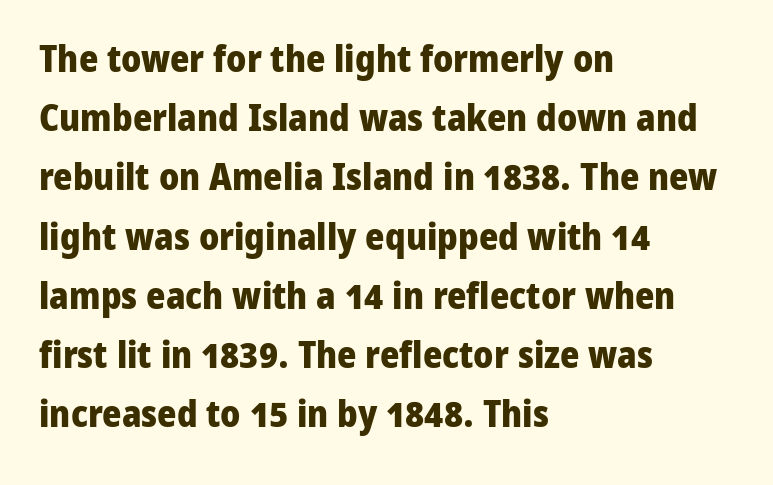
The image shows 37 px heavy sans-serif type, upright; set left-aligned, normal line spacing (1.6x), normal letter spacing, not underlined; low stroke contrast and a medium x-height.
